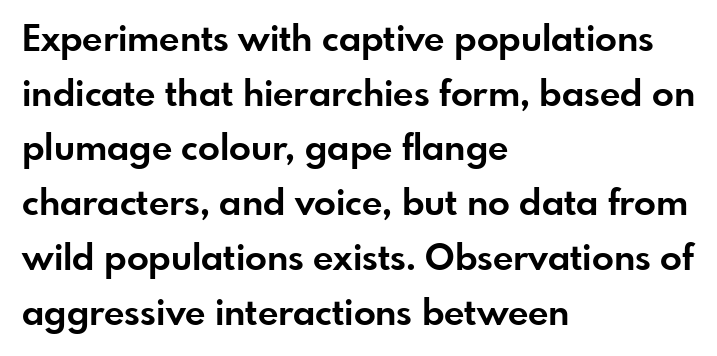
{"serif": "no", "italic": "no", "bold": "yes", "weight": "bold", "width": "normal", "stroke_contrast": "low", "x_height": "small", "monospaced": "no", "underline": "no", "align": "left", "line_spacing": "normal", "line_spacing_ratio": 1.52, "letter_spacing": "normal", "letter_spacing_em": 0.0, "glyph_px": 36}
